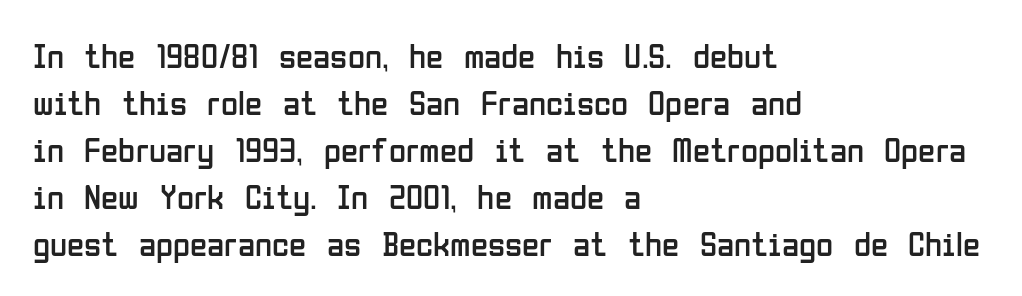
The image shows 35 px regular-weight, condensed sans-serif type, upright; set left-aligned, normal line spacing (1.34x), normal letter spacing, not underlined; low stroke contrast and a medium x-height.
